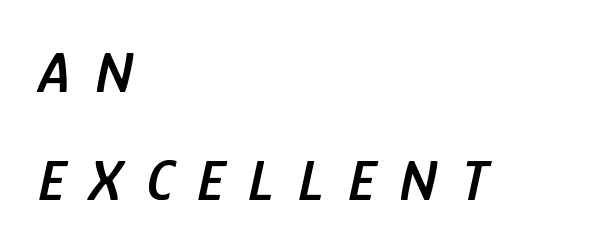
The image shows 59 px semibold, condensed type, italic (leaning right); set left-aligned, line spacing 1.83x, unusually wide letter spacing (+0.41 em), not underlined; low stroke contrast and a medium x-height.
